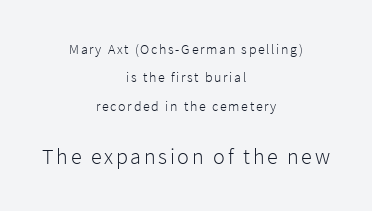
The image shows 22 px text type, upright; set centered, loose line spacing (2.02x), not underlined; the second (bottom) block is 1.57x larger.
